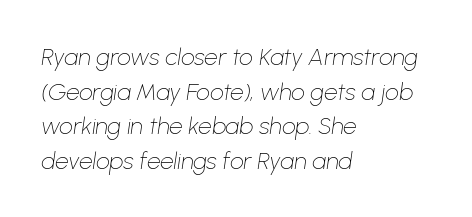
Q: Is the text bold? A: No.
Q: Is the text italic (slanted)? A: Yes, it leans right by about 8 degrees.
Q: Is the text underlined? A: No.
Q: How is the paragraph aligned? A: Left-aligned.
Q: Is the spacing between letters normal or unusually wide? A: Normal.
Q: Is the spacing between lines tight, normal or loose? A: Normal.
